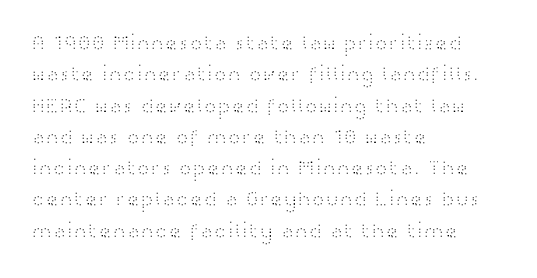
Q: Is the text bold? A: No.
Q: Is the text italic (slanted)? A: No, it is upright.
Q: Is the text underlined? A: No.
Q: How is the paragraph aligned? A: Left-aligned.
Q: Is the spacing between letters normal or unusually wide? A: Normal.
Q: Is the spacing between lines tight, normal or loose? A: Normal.
